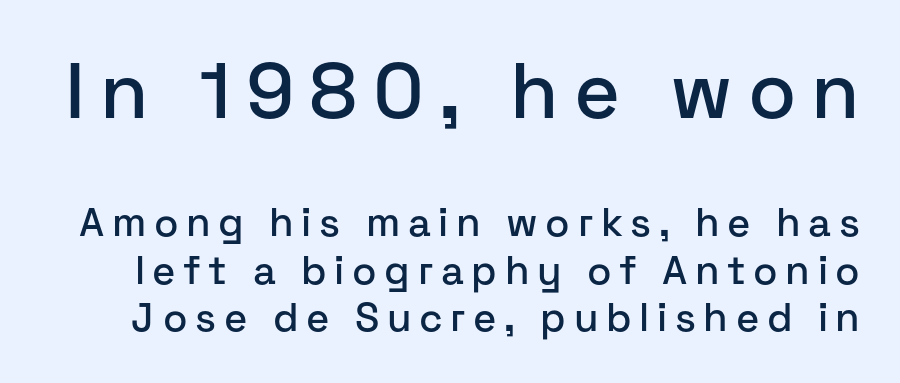
{"serif": "no", "italic": "no", "width": "normal", "stroke_contrast": "low", "x_height": "medium", "monospaced": "no", "underline": "no", "line_spacing_ratio": 1.18, "larger_block": "first", "size_ratio": 1.98, "glyph_px": 79}
